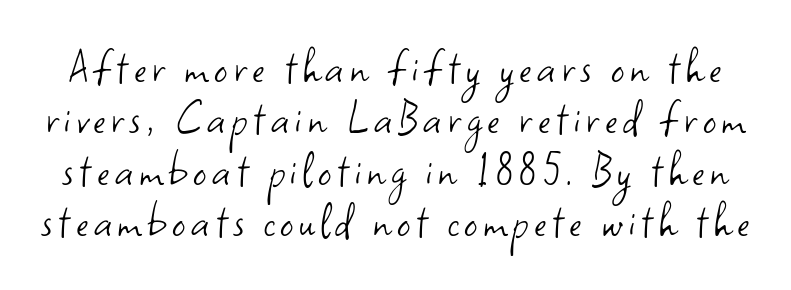
{"serif": "no", "bold": "no", "weight": "light", "width": "normal", "stroke_contrast": "low", "x_height": "small", "monospaced": "no", "underline": "no", "line_spacing": "tight", "line_spacing_ratio": 0.99, "glyph_px": 52}
